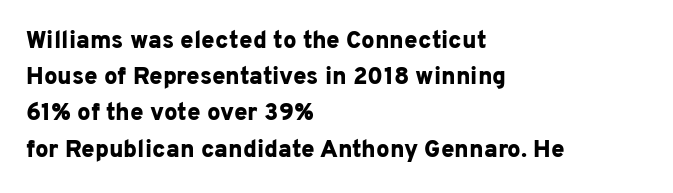
The image shows 24 px bold type, upright; set left-aligned, normal line spacing (1.51x), normal letter spacing, not underlined.
